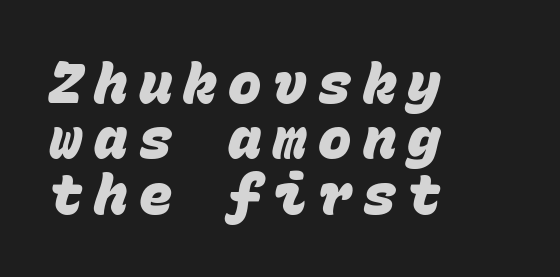
{"serif": "no", "bold": "yes", "weight": "heavy", "width": "normal", "stroke_contrast": "low", "x_height": "large", "monospaced": "yes", "underline": "no", "align": "left", "line_spacing": "tight", "line_spacing_ratio": 0.99, "letter_spacing": "wide", "letter_spacing_em": 0.2, "glyph_px": 56}
